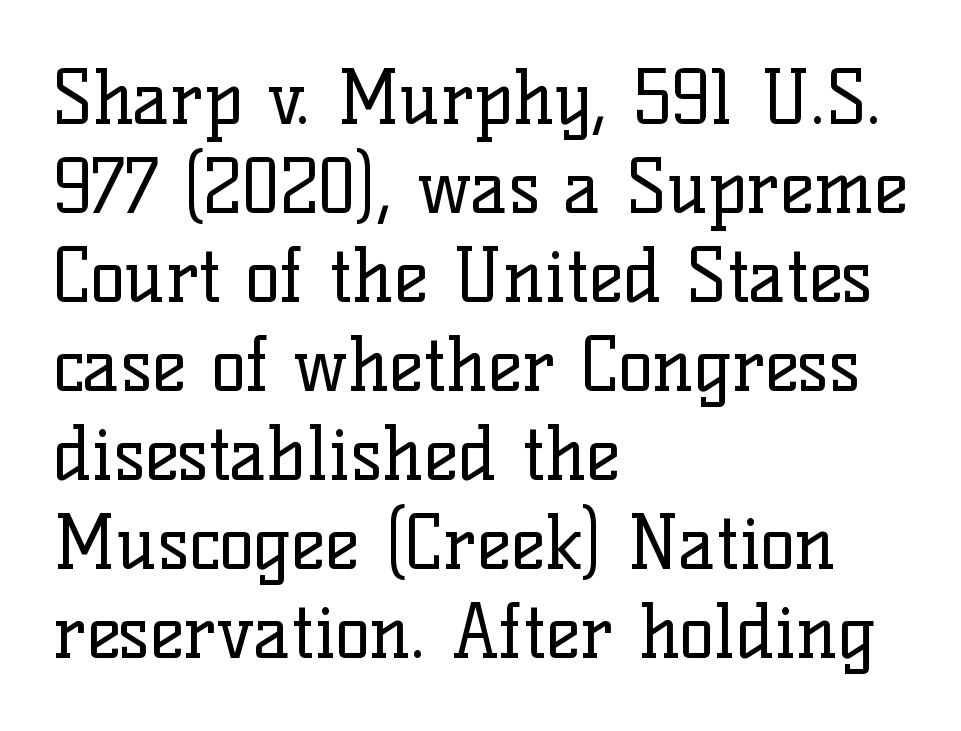
{"serif": "yes", "italic": "no", "bold": "no", "weight": "regular", "width": "normal", "stroke_contrast": "low", "x_height": "medium", "monospaced": "no", "underline": "no", "align": "left", "line_spacing_ratio": 1.22, "letter_spacing": "normal", "letter_spacing_em": 0.0, "glyph_px": 73}
